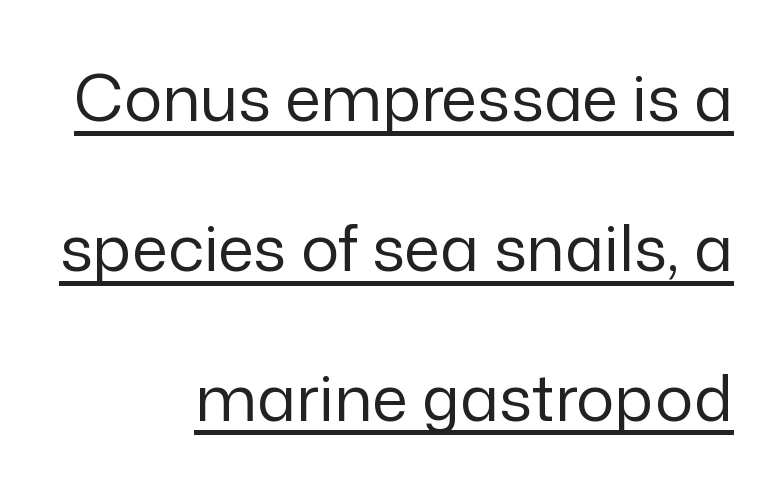
{"serif": "no", "italic": "no", "bold": "no", "weight": "regular", "width": "normal", "stroke_contrast": "low", "x_height": "medium", "monospaced": "no", "underline": "yes", "align": "right", "line_spacing": "loose", "line_spacing_ratio": 2.34, "letter_spacing": "normal", "letter_spacing_em": 0.0, "glyph_px": 64}
